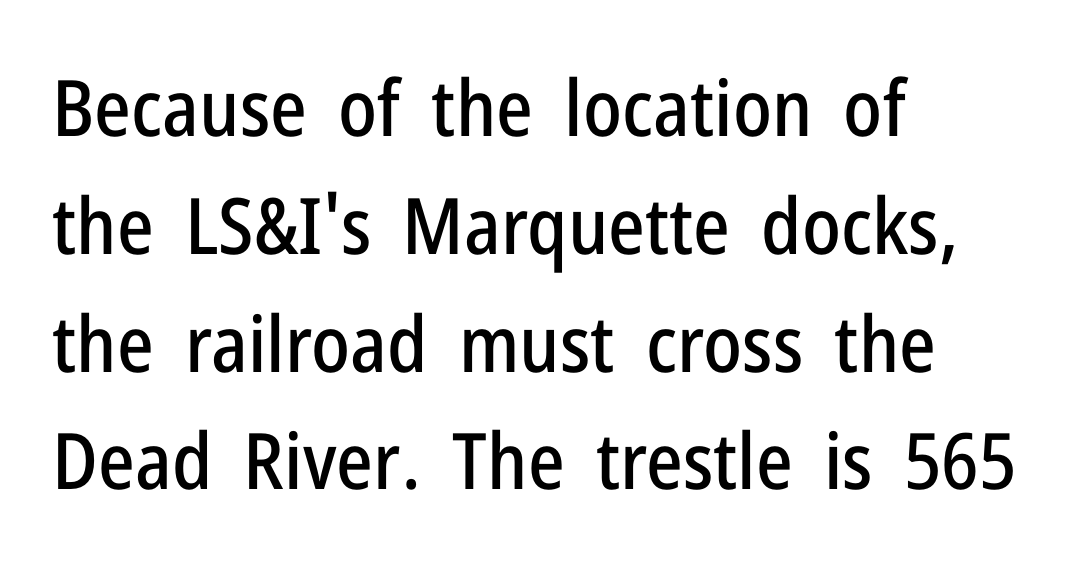
Looks like regular typesetting: each glyph gets only the width it needs. Tall strokes in this sample are plumb rather than angled. The text was rendered using a sans face with plain stroke endings. Reading down the block, your eye returns to a fixed left position each line. Look at the tracking — it's just the regular setting, nothing added. Successive baselines arrive at the customary interval.
